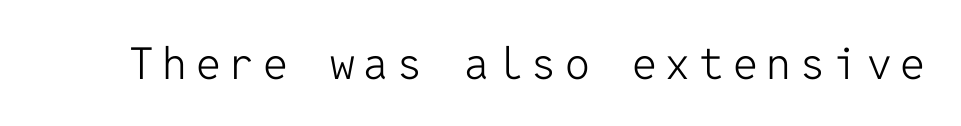
{"serif": "no", "italic": "no", "bold": "no", "weight": "light", "width": "normal", "stroke_contrast": "low", "x_height": "medium", "monospaced": "yes", "underline": "no", "letter_spacing": "wide", "letter_spacing_em": 0.2, "glyph_px": 44}
